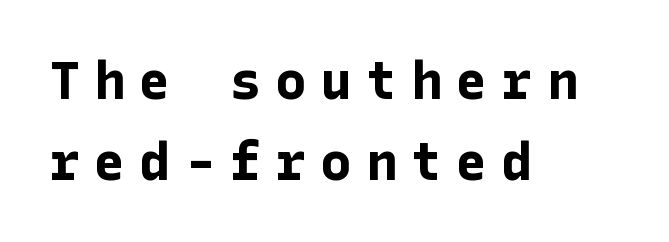
Underline: absent. The letters are spread apart with noticeably loose tracking. The face used here is a sans, in the tradition of grotesques and geometrics. Typeset ragged right — the left edge is the straight one. When letters stand straight like this, we call the style roman or upright. Strokes here are thick enough to call this a true bold.
